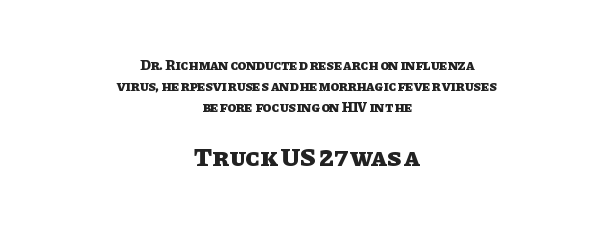
The image shows 26 px bold type, upright; set centered, normal line spacing (1.49x), normal letter spacing, not underlined; the second (bottom) block is 1.86x larger.
